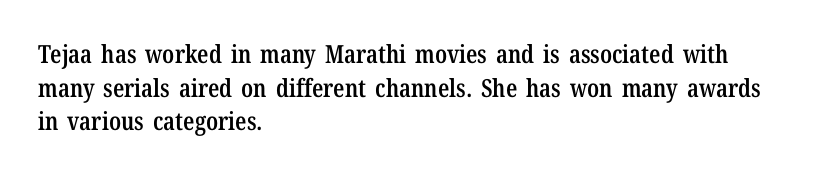
{"italic": "no", "bold": "semi", "underline": "no", "align": "left", "line_spacing": "normal", "line_spacing_ratio": 1.35, "letter_spacing": "normal", "letter_spacing_em": 0.0, "glyph_px": 25}
